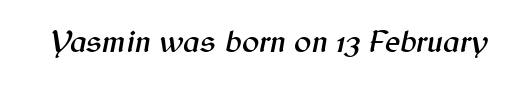
The image shows 32 px text type, italic (leaning right); set normal letter spacing, not underlined; medium stroke contrast and a medium x-height.
